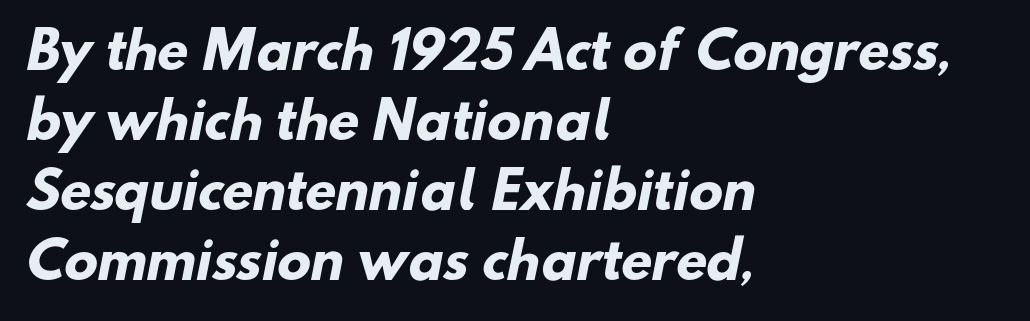
Q: Is the text bold? A: Yes.
Q: Is the typeface a serif or a sans-serif typeface? A: Sans-serif.
Q: Is the text underlined? A: No.
Q: How is the paragraph aligned? A: Left-aligned.
Q: Is the spacing between letters normal or unusually wide? A: Normal.
Q: Is the spacing between lines tight, normal or loose? A: Normal.
Q: Width (condensed, normal, or wide)? A: Normal.
Q: Stroke contrast? A: Low.
Q: x-height? A: Small.
Q: Monospaced? A: No.
